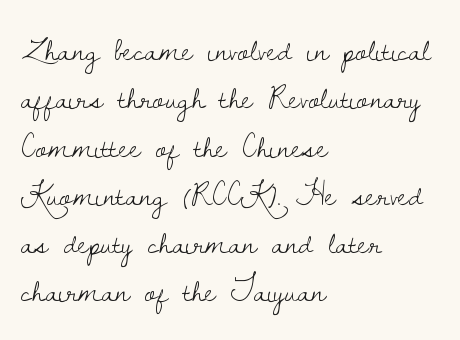
{"serif": "yes", "bold": "no", "weight": "light", "width": "normal", "stroke_contrast": "low", "x_height": "small", "monospaced": "no", "underline": "no", "align": "left", "line_spacing": "normal", "line_spacing_ratio": 1.42, "letter_spacing": "normal", "letter_spacing_em": 0.0, "glyph_px": 34}
